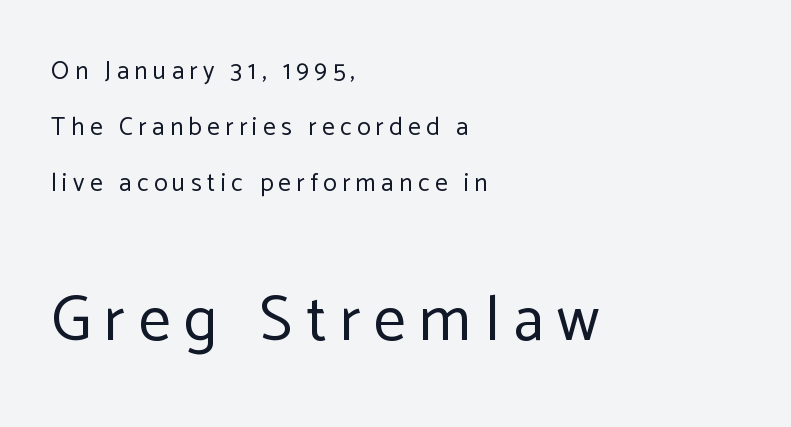
No word sits above an underline. Character size in the trailing block exceeds that of the leading block. This rendering widens character spacing well past its baseline value. A typesetter would mark this as roman, not italic. In terms of letterform style, serifs are entirely absent. Weight: regular or lighter.
